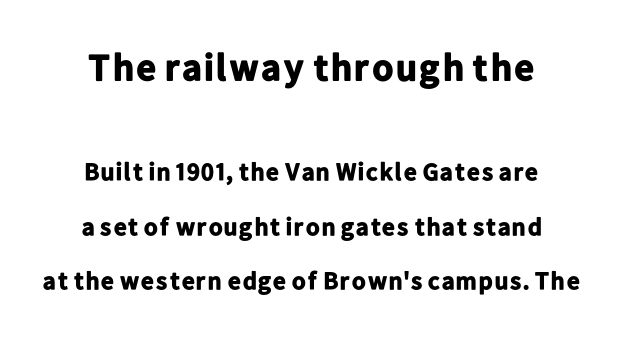
Q: Is the text bold? A: Yes.
Q: Is the text italic (slanted)? A: No, it is upright.
Q: Is the typeface a serif or a sans-serif typeface? A: Sans-serif.
Q: Is the text underlined? A: No.
Q: How is the paragraph aligned? A: Centered.
Q: Is the spacing between letters normal or unusually wide? A: Normal.
Q: Is the spacing between lines tight, normal or loose? A: Loose.
Q: Which block of text is set in a larger size, the first (top) or the second (bottom)? A: The first (top) one.
Q: Width (condensed, normal, or wide)? A: Normal.
Q: Stroke contrast? A: Low.
Q: x-height? A: Medium.
Q: Monospaced? A: No.
